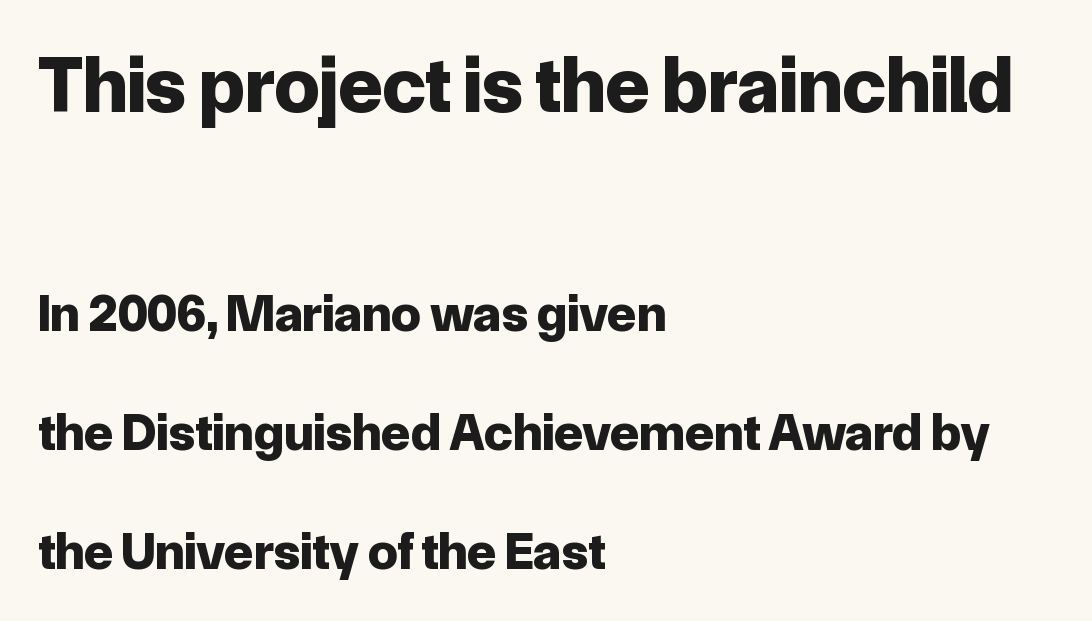
{"serif": "no", "italic": "no", "bold": "yes", "weight": "bold", "width": "normal", "stroke_contrast": "low", "x_height": "medium", "monospaced": "no", "underline": "no", "align": "left", "line_spacing": "loose", "line_spacing_ratio": 2.25, "letter_spacing": "normal", "letter_spacing_em": 0.0, "larger_block": "first", "size_ratio": 1.51, "glyph_px": 80}
